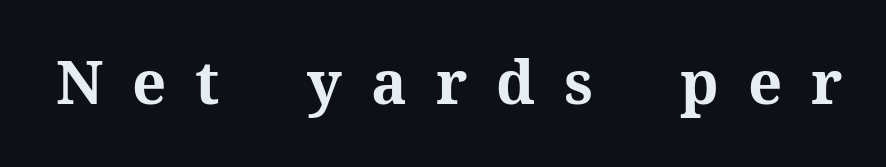
No word sits above an underline. The letters advance in unequal steps, a hallmark of proportional type. Chunky letters — that's bold for sure. Posture: straight, roman, zero tilt.
